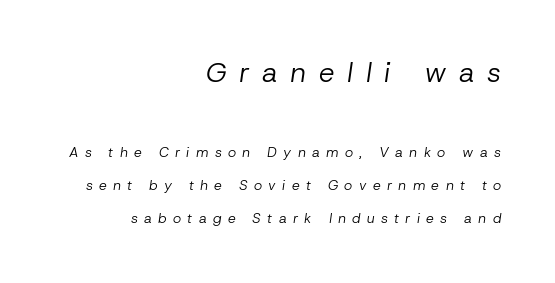
Ink coverage per letter is moderate at most. The rendering applies a slant to the glyphs. The letterforms stand isolated, each surrounded by extra space. The rag falls on the left side of this text block. The space directly below the letters is spotless.
